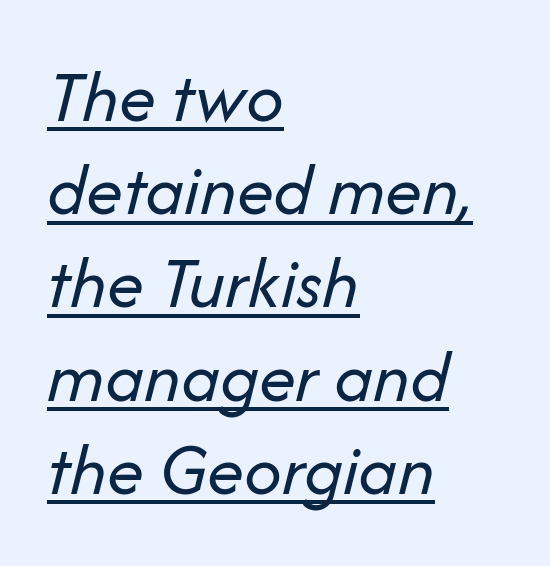
Q: Is the text bold? A: No.
Q: Is the text italic (slanted)? A: Yes, it leans right by about 14 degrees.
Q: Is the text underlined? A: Yes.
Q: How is the paragraph aligned? A: Left-aligned.
Q: Is the spacing between letters normal or unusually wide? A: Normal.
Q: Is the spacing between lines tight, normal or loose? A: Normal.
Q: Width (condensed, normal, or wide)? A: Normal.
Q: Stroke contrast? A: Low.
Q: x-height? A: Medium.
Q: Monospaced? A: No.
